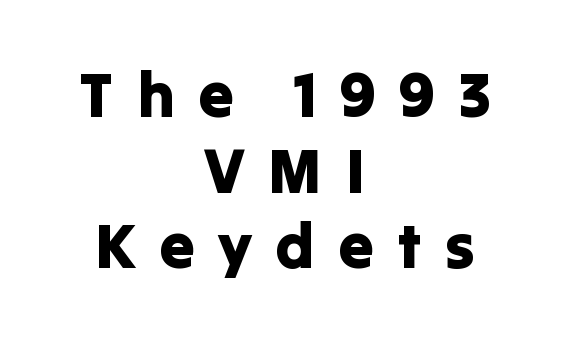
Q: Is the text italic (slanted)? A: No, it is upright.
Q: Is the typeface a serif or a sans-serif typeface? A: Sans-serif.
Q: Is the text underlined? A: No.
Q: How is the paragraph aligned? A: Centered.
Q: Is the spacing between letters normal or unusually wide? A: Unusually wide.
Q: Width (condensed, normal, or wide)? A: Normal.
Q: Stroke contrast? A: Low.
Q: x-height? A: Medium.
Q: Monospaced? A: No.
